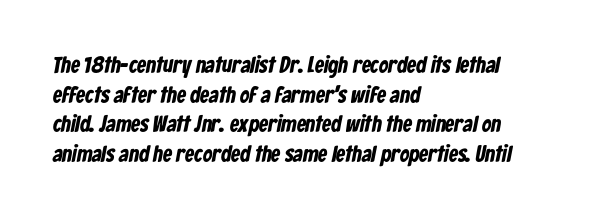
The image shows 23 px bold type; set left-aligned, normal line spacing (1.29x), normal letter spacing, not underlined.
